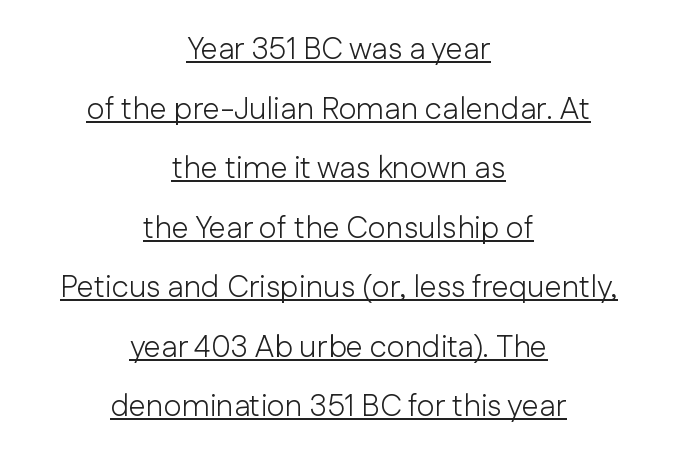
{"serif": "no", "italic": "no", "bold": "no", "weight": "light", "width": "normal", "stroke_contrast": "low", "x_height": "medium", "monospaced": "no", "underline": "yes", "align": "center", "line_spacing": "loose", "line_spacing_ratio": 1.92, "letter_spacing": "normal", "letter_spacing_em": 0.0, "glyph_px": 31}
